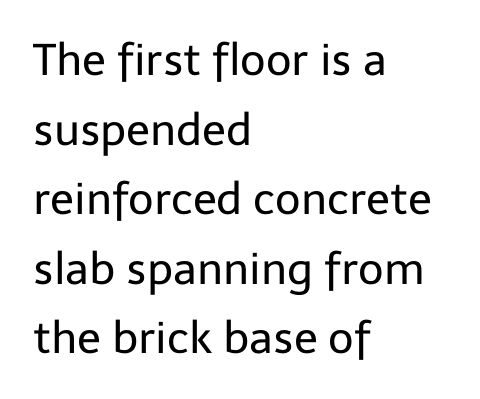
The image shows 44 px regular-weight sans-serif type, upright; set left-aligned, normal line spacing (1.58x), normal letter spacing, not underlined; low stroke contrast and a medium x-height.
